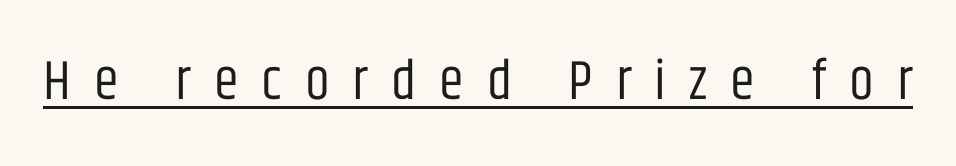
Characters remain perfectly vertical along every line. These lines are rendered in a variable-pitch font. Tracking value appears strongly positive — letters spread wide. Descenders here cross a horizontal rule under the line. Examine the stroke ends and you'll find no serifs.
